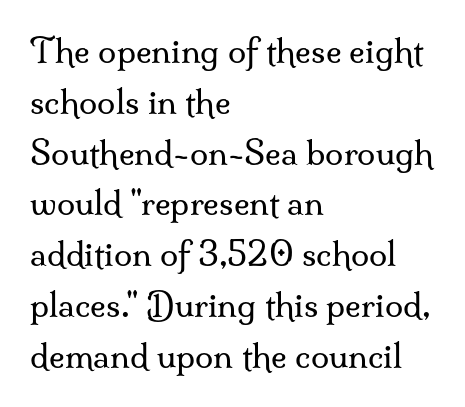
{"serif": "yes", "italic": "no", "bold": "no", "weight": "regular", "width": "normal", "stroke_contrast": "medium", "x_height": "small", "monospaced": "no", "underline": "no", "align": "left", "line_spacing": "normal", "line_spacing_ratio": 1.54, "letter_spacing": "normal", "letter_spacing_em": 0.0, "glyph_px": 33}
